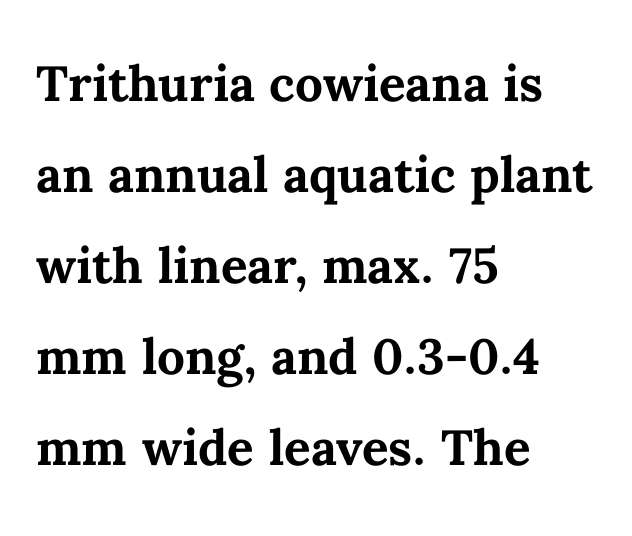
Q: Is the text bold? A: Yes.
Q: Is the text italic (slanted)? A: No, it is upright.
Q: Is the text underlined? A: No.
Q: How is the paragraph aligned? A: Left-aligned.
Q: Is the spacing between letters normal or unusually wide? A: Normal.
Q: Is the spacing between lines tight, normal or loose? A: Normal.
Q: Width (condensed, normal, or wide)? A: Normal.
Q: Stroke contrast? A: Medium.
Q: x-height? A: Medium.
Q: Monospaced? A: No.
